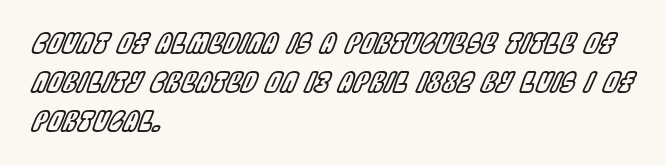
The image shows 27 px text type, italic (leaning right); set left-aligned, normal line spacing (1.45x), normal letter spacing, not underlined.
